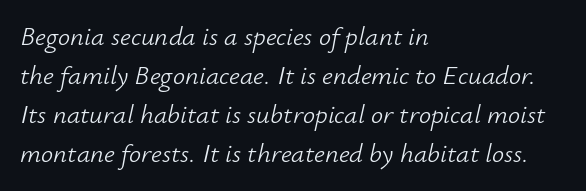
{"italic": "yes", "lean": "right", "slant_degrees": 12, "bold": "no", "underline": "no", "align": "left", "line_spacing": "normal", "line_spacing_ratio": 1.45, "letter_spacing": "normal", "letter_spacing_em": 0.0, "glyph_px": 27}
